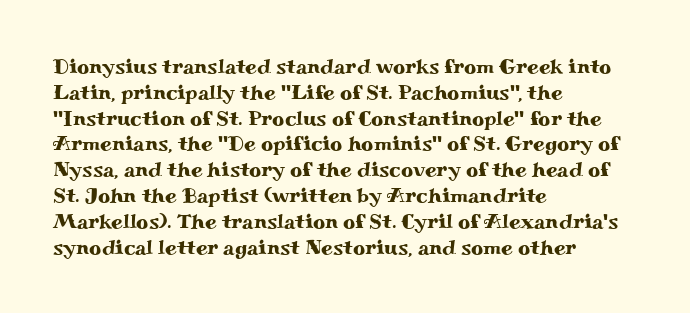
Q: Is the text italic (slanted)? A: No, it is upright.
Q: Is the text underlined? A: No.
Q: How is the paragraph aligned? A: Left-aligned.
Q: Is the spacing between letters normal or unusually wide? A: Normal.
